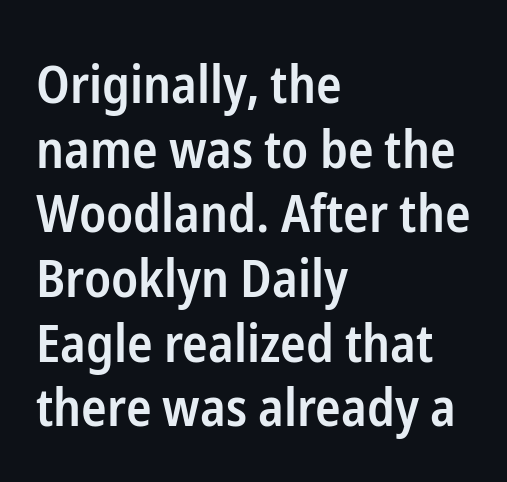
Only glyphs here, with clear space below each row. There is no visible air inserted between adjacent glyphs. The passage shown is typed in a proportional face where columns would drift. Type style note: lacks serifs. Every row of glyphs begins at an identical x-position on the left. In terms of weight, the rendering is demibold, just under bold.
